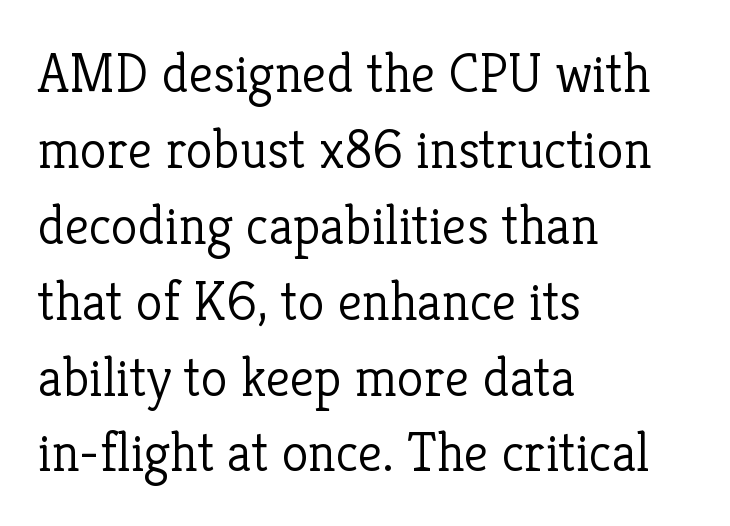
Weight: regular or lighter. Spacing verdict: proportional, widths tailored to each character. Descender tails drop into unmarked territory. Leading: standard.
